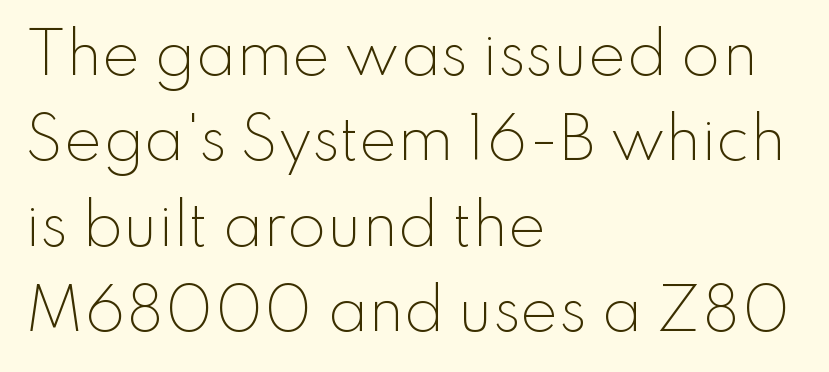
The rendering anchors every line to the left-hand side. The font's upright variant was chosen for this text. Proportional: the letters do not fall into vertical columns. Each stroke keeps to a modest, everyday thickness or less. Each row of text sits above clean, open space.
